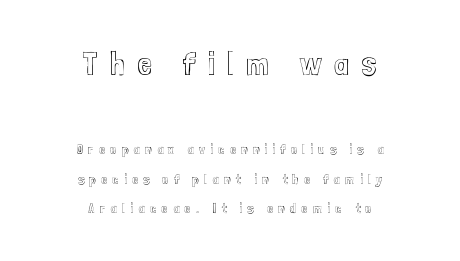
The image shows 33 px condensed type, upright; set centered, loose line spacing (2.13x), unusually wide letter spacing (+0.37 em), not underlined; the first (top) block is 2.36x larger; a medium x-height.
